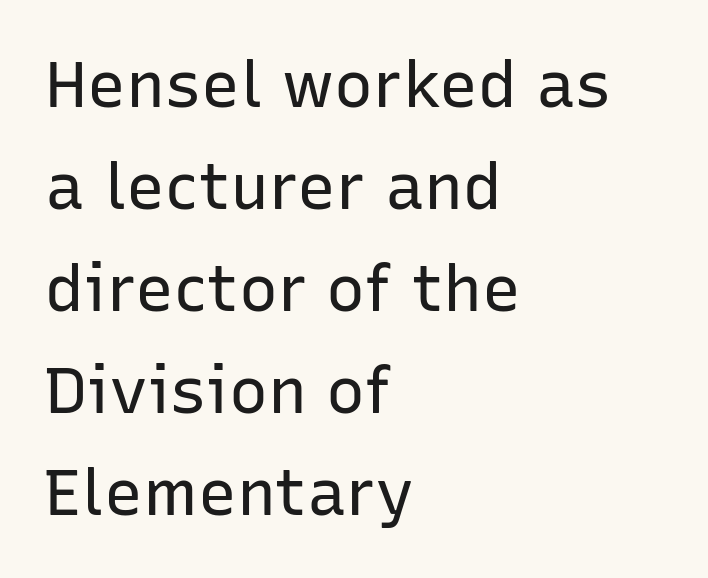
The image shows 65 px regular-weight sans-serif type, upright; set left-aligned, normal line spacing (1.57x), normal letter spacing, not underlined; low stroke contrast and a medium x-height.
